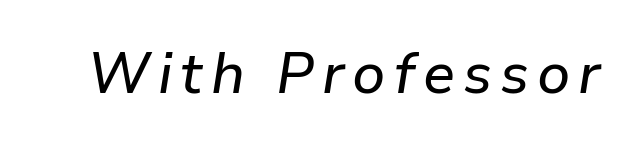
The image shows 57 px text type, italic (leaning right); set not underlined; low stroke contrast and a medium x-height.
